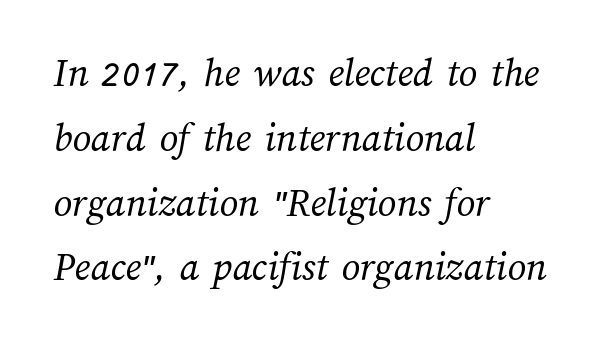
The image shows 41 px regular-weight type; set left-aligned, normal line spacing (1.58x), normal letter spacing, not underlined; medium stroke contrast and a medium x-height.
